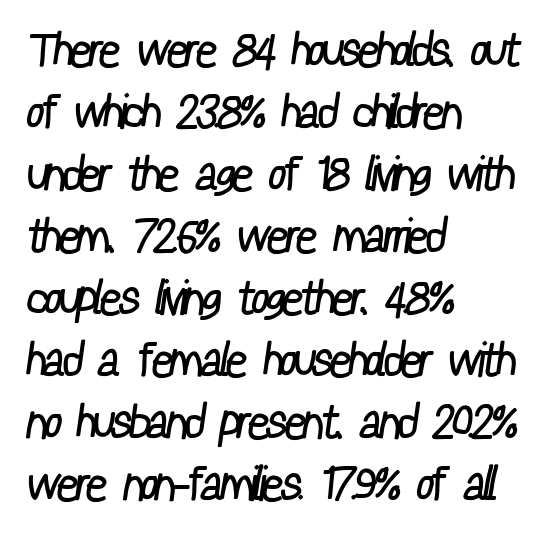
Nothing unusual about the tracking: characters are spaced as the font intends. Font category for this specimen: sans-serif. Quick note: underline off. A typesetter would call this proportional, since set widths differ per character. Leading: standard.
